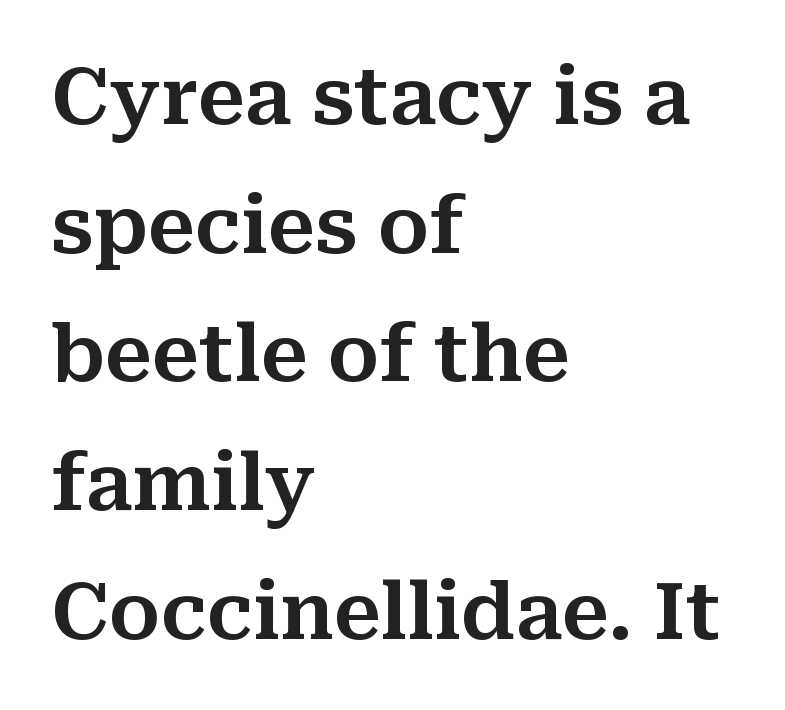
The image shows 78 px serif type, upright; set left-aligned, normal line spacing (1.65x), normal letter spacing, not underlined; medium stroke contrast and a medium x-height.
